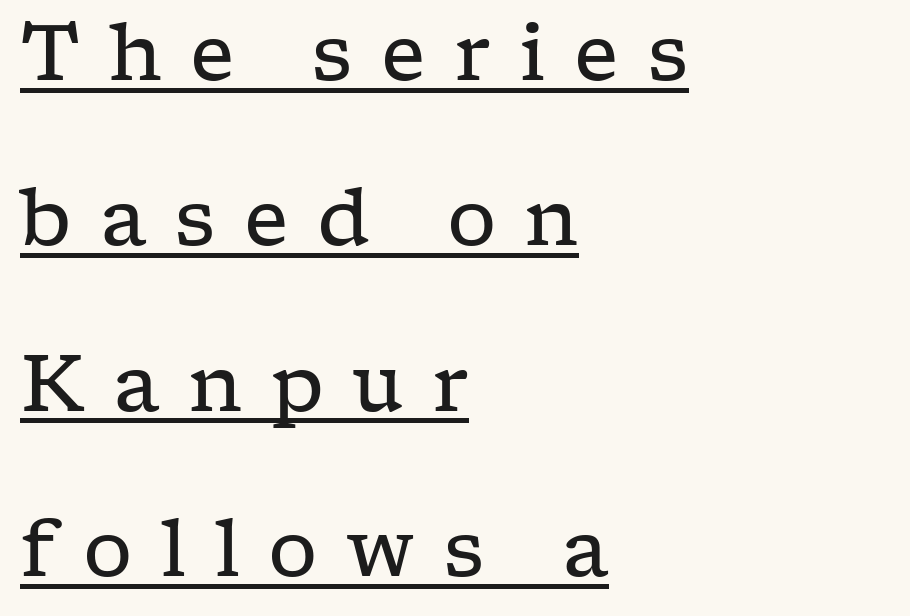
The image shows 78 px regular-weight, wide serif type, upright; set left-aligned, loose line spacing (2.12x), unusually wide letter spacing (+0.36 em), underlined; low stroke contrast and a medium x-height.
